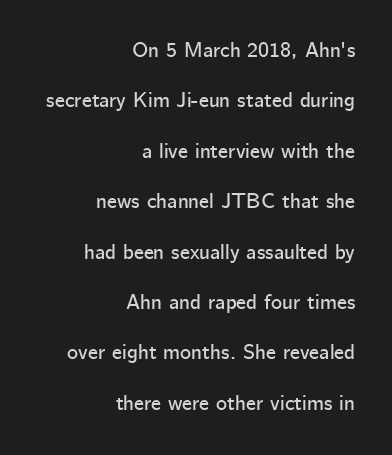
The image shows 21 px text type, upright; set right-aligned, loose line spacing (2.4x), normal letter spacing, not underlined.
